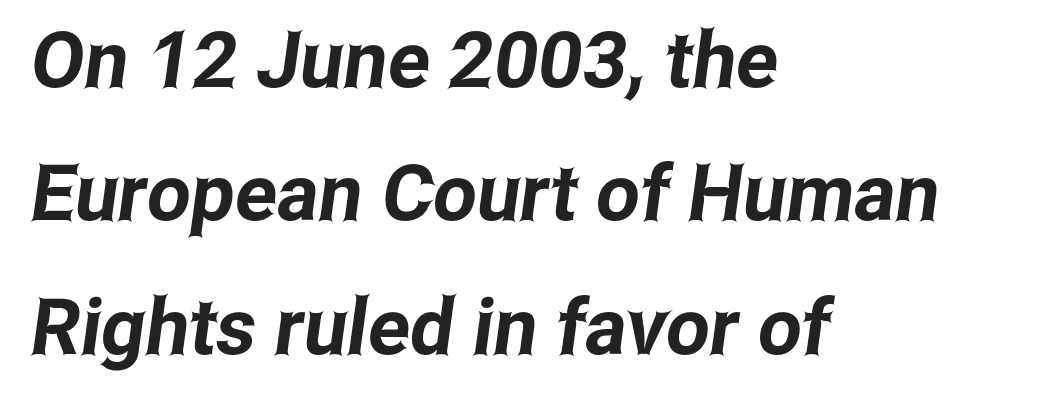
The image shows 78 px condensed sans-serif type; set left-aligned, line spacing 1.71x, normal letter spacing, not underlined; low stroke contrast and a medium x-height.
